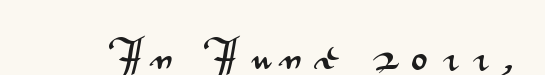
The image shows 31 px wide sans-serif type; set unusually wide letter spacing (+0.43 em), not underlined; medium stroke contrast and a small x-height.
